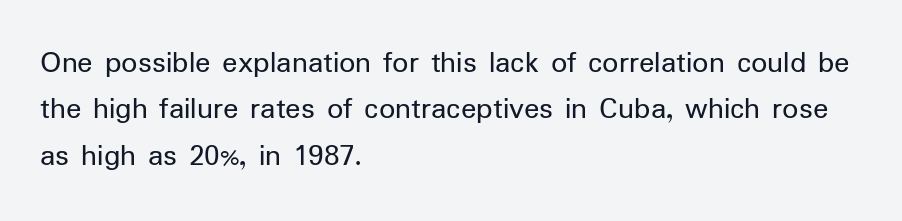
{"serif": "no", "italic": "no", "bold": "no", "weight": "regular", "width": "normal", "stroke_contrast": "low", "x_height": "medium", "monospaced": "no", "underline": "no", "align": "left", "line_spacing": "normal", "line_spacing_ratio": 1.45, "letter_spacing": "normal", "letter_spacing_em": 0.0, "glyph_px": 32}
